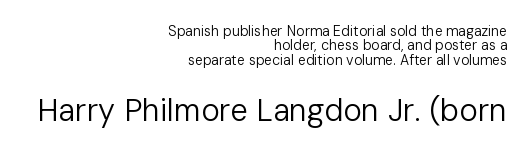
The letters advance in unequal steps, a hallmark of proportional type. Teacher's note: observe the even right margin — that is flush-right alignment. The leading is snug, giving the passage a crowded texture. Observe the absence of serifs on each vertical stroke in this sample. Type without underlining.
